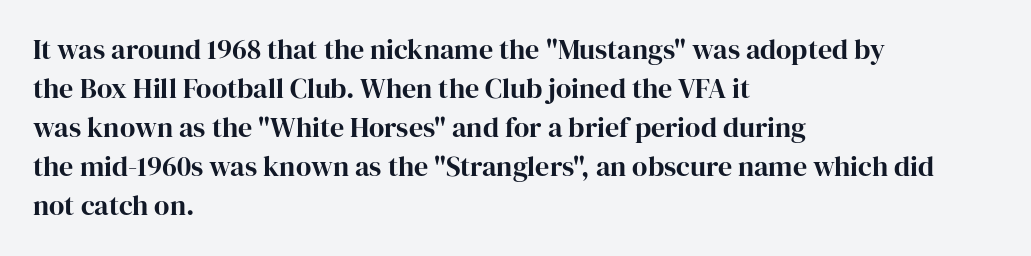
The zone under the glyphs is completely vacant. Students, observe: this is what conventionally led text looks like. Italic? Not at all — the glyphs are vertical. In terms of letterform style, serifs are clearly present.
